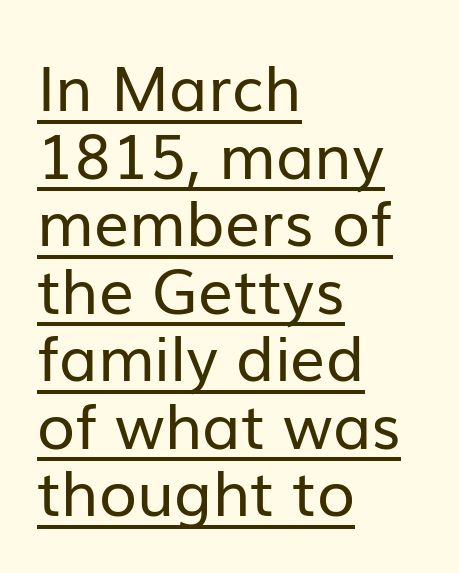
Q: Is the text bold? A: No.
Q: Is the text italic (slanted)? A: No, it is upright.
Q: Is the typeface a serif or a sans-serif typeface? A: Sans-serif.
Q: Is the text underlined? A: Yes.
Q: How is the paragraph aligned? A: Left-aligned.
Q: Is the spacing between letters normal or unusually wide? A: Normal.
Q: Is the spacing between lines tight, normal or loose? A: Tight.
Q: Width (condensed, normal, or wide)? A: Normal.
Q: Stroke contrast? A: Low.
Q: x-height? A: Medium.
Q: Monospaced? A: No.
